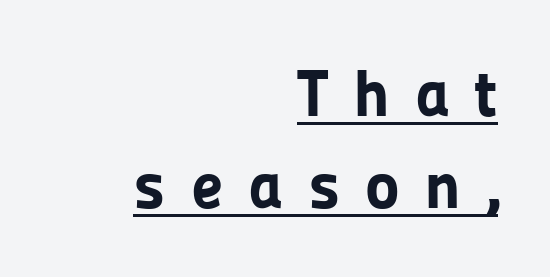
The image shows 66 px bold sans-serif type, upright; set right-aligned, normal line spacing (1.39x), unusually wide letter spacing (+0.37 em), underlined; low stroke contrast and a medium x-height.
